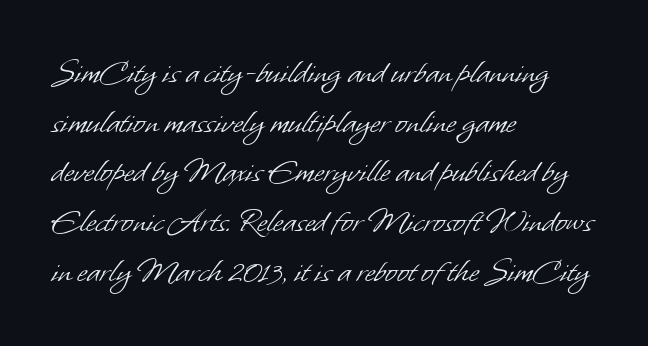
Q: Is the text bold? A: No.
Q: Is the typeface a serif or a sans-serif typeface? A: Sans-serif.
Q: Is the text underlined? A: No.
Q: How is the paragraph aligned? A: Left-aligned.
Q: Is the spacing between letters normal or unusually wide? A: Normal.
Q: Is the spacing between lines tight, normal or loose? A: Normal.
Q: Width (condensed, normal, or wide)? A: Normal.
Q: Stroke contrast? A: Low.
Q: x-height? A: Small.
Q: Monospaced? A: No.
